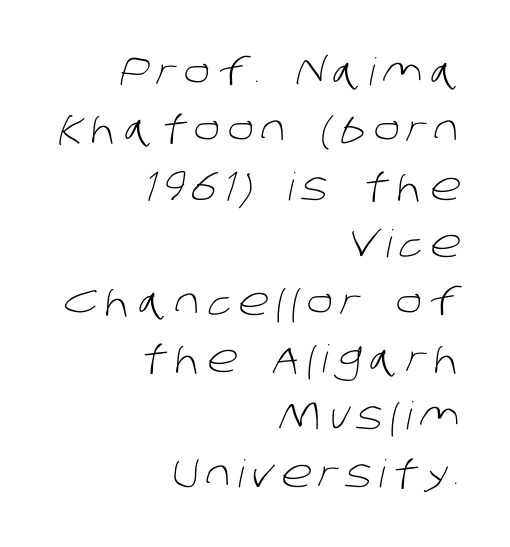
Q: Is the text bold? A: No.
Q: Is the typeface a serif or a sans-serif typeface? A: Sans-serif.
Q: Is the text underlined? A: No.
Q: How is the paragraph aligned? A: Right-aligned.
Q: Is the spacing between letters normal or unusually wide? A: Unusually wide.
Q: Is the spacing between lines tight, normal or loose? A: Normal.
Q: Width (condensed, normal, or wide)? A: Normal.
Q: Stroke contrast? A: Low.
Q: x-height? A: Large.
Q: Monospaced? A: No.
